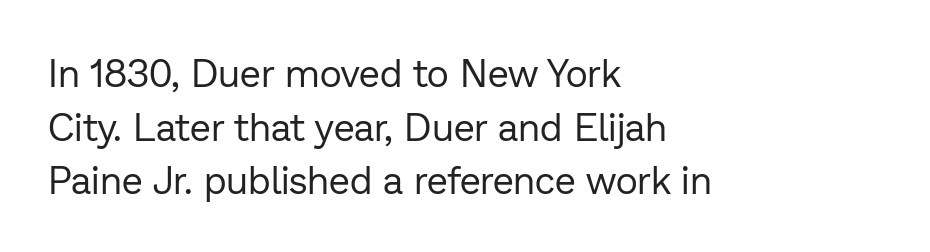
{"serif": "no", "italic": "no", "bold": "no", "weight": "regular", "width": "normal", "stroke_contrast": "low", "x_height": "medium", "monospaced": "no", "underline": "no", "align": "left", "line_spacing": "normal", "line_spacing_ratio": 1.41, "letter_spacing": "normal", "letter_spacing_em": 0.0, "glyph_px": 38}
